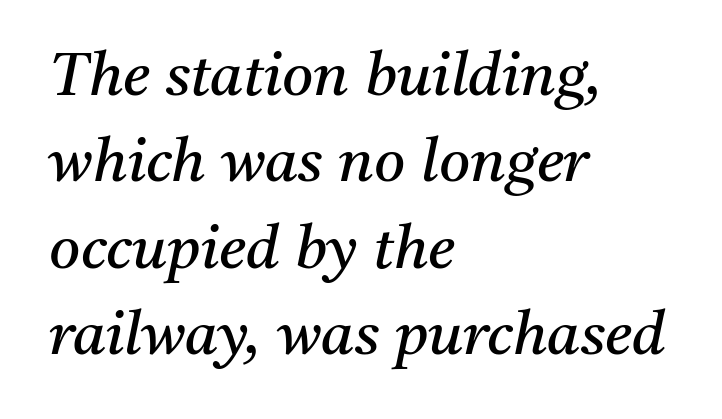
The image shows 60 px regular-weight serif type, italic (leaning right); set left-aligned, normal line spacing (1.44x), normal letter spacing, not underlined; medium stroke contrast and a medium x-height.
